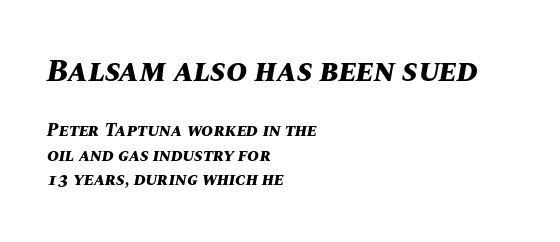
Q: Is the text bold? A: Yes.
Q: Is the text italic (slanted)? A: Yes, it leans right by about 10 degrees.
Q: Is the text underlined? A: No.
Q: How is the paragraph aligned? A: Left-aligned.
Q: Is the spacing between letters normal or unusually wide? A: Normal.
Q: Is the spacing between lines tight, normal or loose? A: Normal.
Q: Which block of text is set in a larger size, the first (top) or the second (bottom)? A: The first (top) one.
Q: Width (condensed, normal, or wide)? A: Normal.
Q: Stroke contrast? A: Medium.
Q: x-height? A: Large.
Q: Monospaced? A: No.
